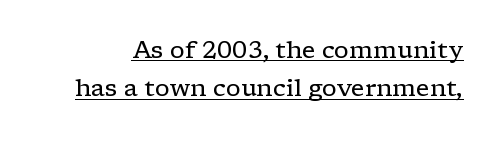
The image shows 24 px text type, upright; set normal line spacing (1.6x), normal letter spacing, underlined.
